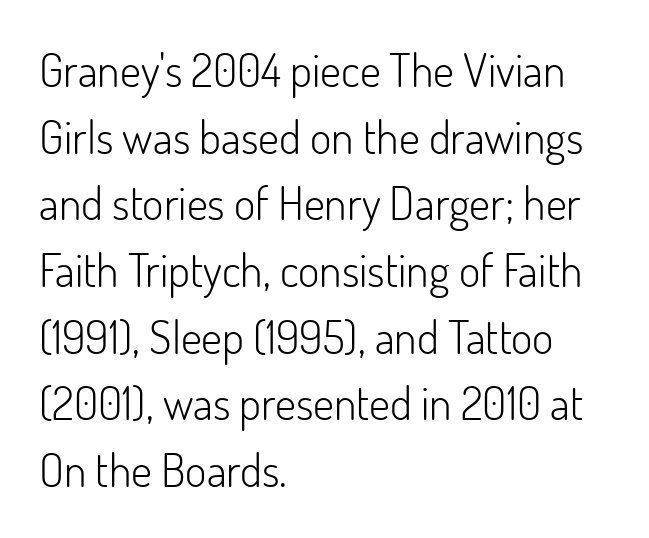
{"serif": "no", "italic": "no", "bold": "no", "weight": "light", "width": "normal", "stroke_contrast": "low", "x_height": "small", "monospaced": "no", "underline": "no", "align": "left", "line_spacing": "normal", "line_spacing_ratio": 1.45, "letter_spacing": "normal", "letter_spacing_em": 0.0, "glyph_px": 46}
